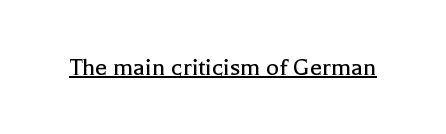
The image shows 27 px text type, upright; set normal letter spacing, underlined.
